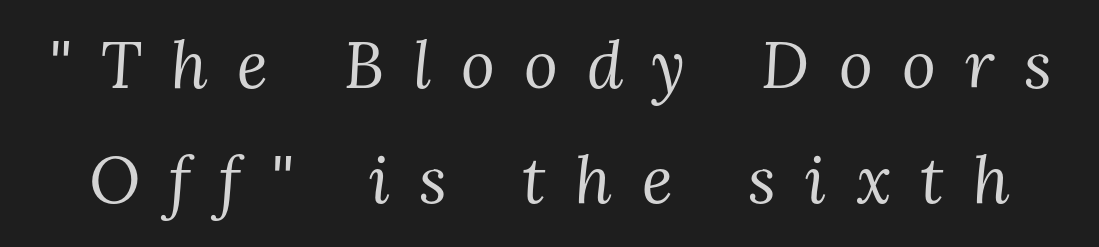
The axis of the letterforms is tilted away from vertical. Proportional: the letters do not fall into vertical columns. The type is letterspaced generously, with wide tracking. The space beneath each line is pristine and unruled.
